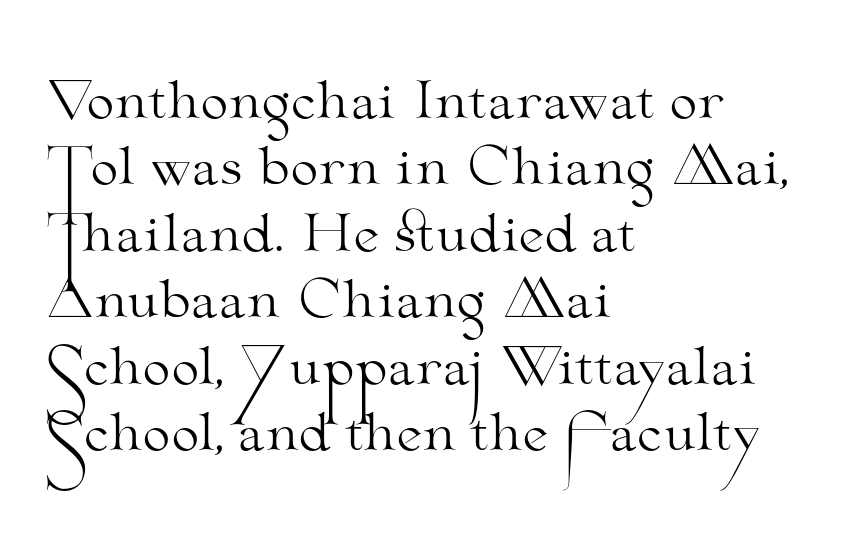
This reads as an unemphasized weight, regular at the heaviest. Note the varied advance widths — an 'i' is clearly narrower than an 'm'. The letters carry serifs — small finishing strokes at the ends of their stems. Tracking here is standard; glyphs follow each other at the usual distance. The passage shown is not underscored anywhere. A student would call this left alignment; a typographer would say flush left, rag right.
